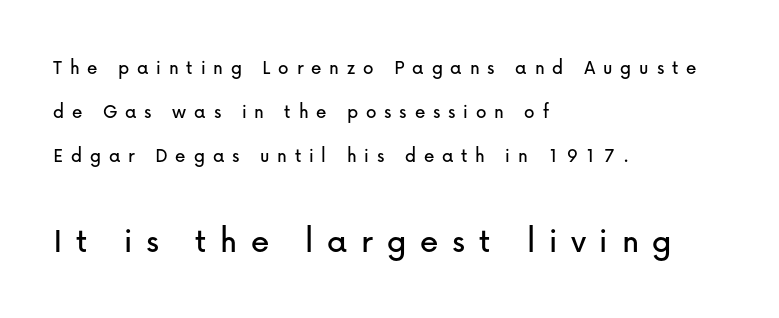
Each row of text sits above clean, open space. The type family on display is of the sans-serif kind. Notice how the passage keeps a crisp vertical edge on the left only. The emphasis by scale lands on block number two, below. These lines stand farther apart than default settings would place them. Each letter keeps its own natural width here, so spacing adapts to shape.
